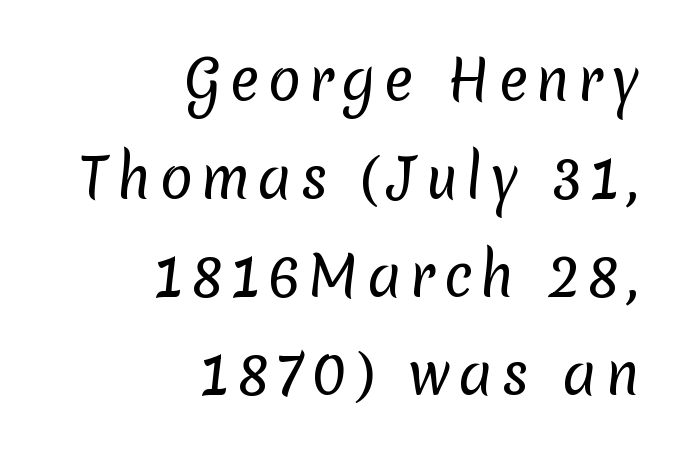
The image shows 55 px regular-weight sans-serif type; set right-aligned, line spacing 1.78x, not underlined; low stroke contrast and a medium x-height.
